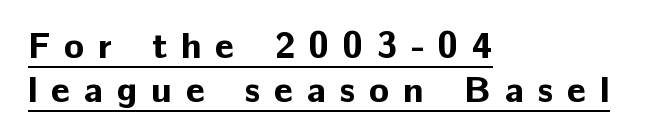
Honestly, the letter spacing is so wide it's the main thing you notice. Heavy, bold letterforms. Students, observe the line beneath the letters — that is underlining. If you drew a ruler down the left edge, every line would touch it. Posture: upright roman.
